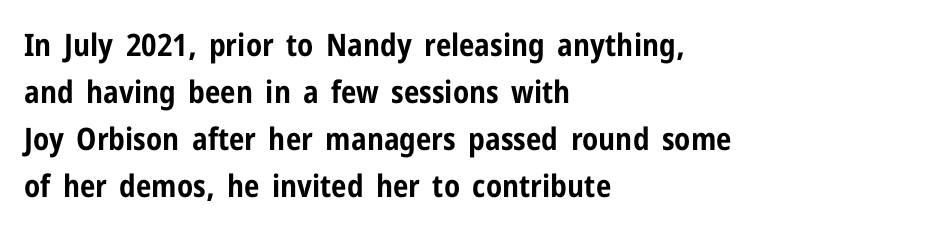
The image shows 31 px bold, condensed sans-serif type, upright; set left-aligned, normal line spacing (1.52x), normal letter spacing, not underlined; low stroke contrast and a medium x-height.
